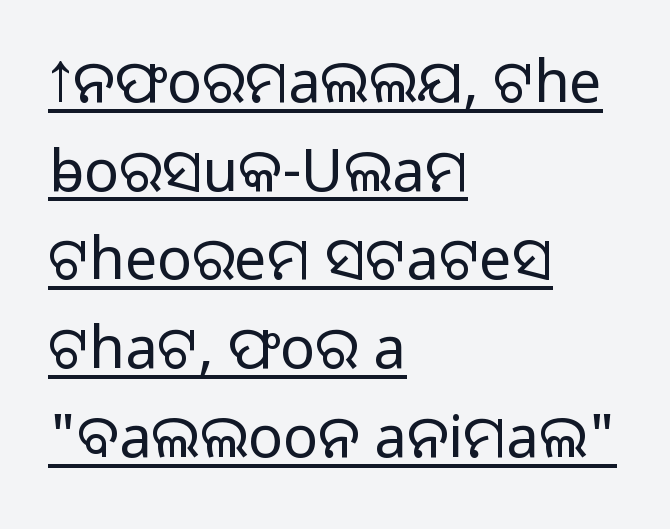
The image shows 58 px light sans-serif type, upright; set left-aligned, normal line spacing (1.53x), normal letter spacing, underlined; low stroke contrast and a medium x-height.
